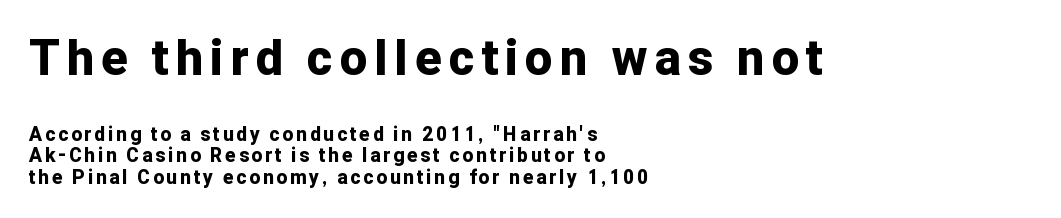
{"serif": "no", "italic": "no", "bold": "yes", "weight": "bold", "width": "normal", "stroke_contrast": "low", "x_height": "medium", "monospaced": "no", "underline": "no", "align": "left", "line_spacing": "tight", "line_spacing_ratio": 1.13, "larger_block": "first", "size_ratio": 2.53, "glyph_px": 48}
